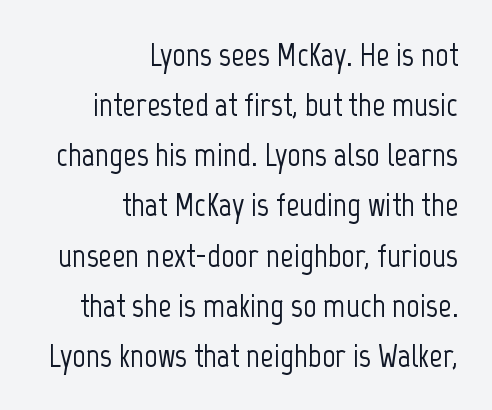
The image shows 33 px condensed sans-serif type, upright; set right-aligned, normal line spacing (1.52x), normal letter spacing, not underlined; low stroke contrast and a medium x-height.
